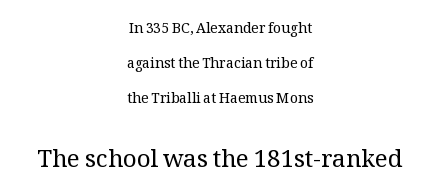
Q: Is the text bold? A: No.
Q: Is the text italic (slanted)? A: No, it is upright.
Q: Is the text underlined? A: No.
Q: How is the paragraph aligned? A: Centered.
Q: Is the spacing between letters normal or unusually wide? A: Normal.
Q: Is the spacing between lines tight, normal or loose? A: Loose.
Q: Which block of text is set in a larger size, the first (top) or the second (bottom)? A: The second (bottom) one.
